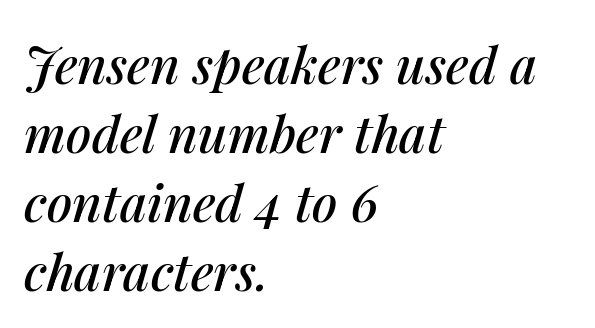
The image shows 51 px text type, italic (leaning right); set left-aligned, normal line spacing (1.35x), normal letter spacing, not underlined; medium stroke contrast and a medium x-height.
